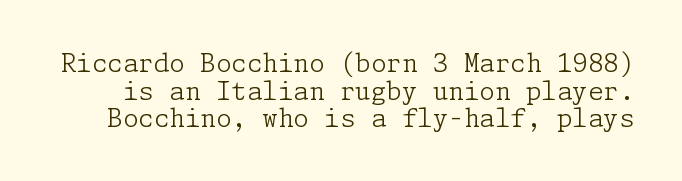
{"italic": "no", "bold": "no", "underline": "no", "line_spacing": "tight", "line_spacing_ratio": 1.11, "letter_spacing": "normal", "letter_spacing_em": 0.0, "glyph_px": 25}
